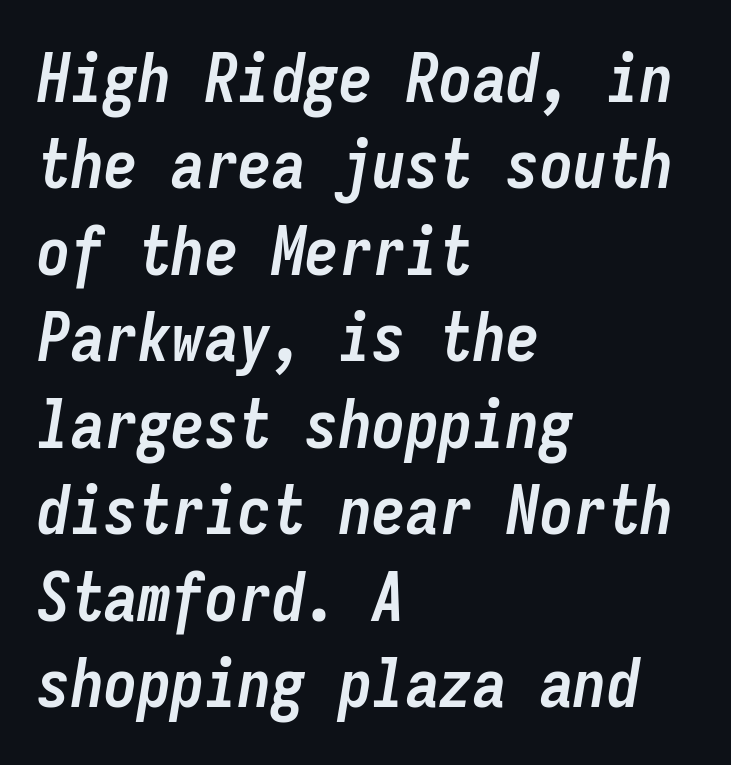
The image shows 67 px semibold, condensed type, italic (leaning right), monospaced; set left-aligned, normal line spacing (1.29x), normal letter spacing, not underlined; low stroke contrast and a medium x-height.
